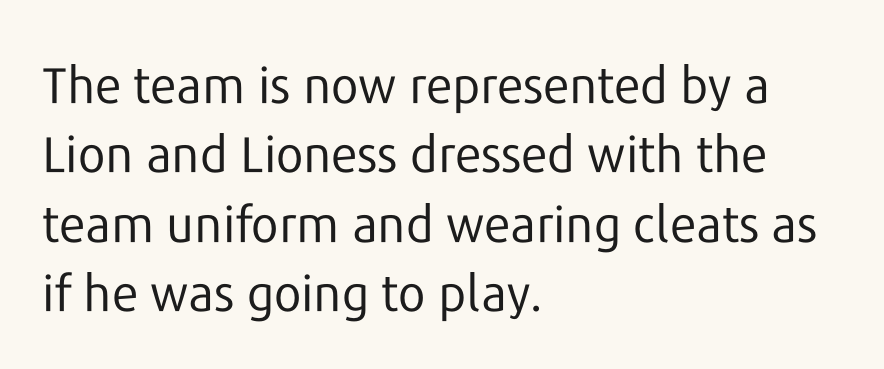
Interline gaps are of average width in this sample. Does the copy run flush right? No — it runs flush left. Think of a printed novel: that variable character pitch is what you see here. Does extra space separate the letters? No, they use regular spacing. Designer's note — italics off, roman on. The string is rendered with underlining switched off.
